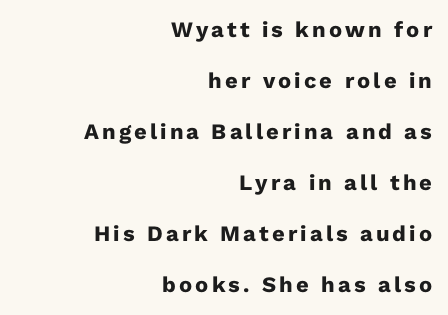
{"italic": "no", "bold": "yes", "underline": "no", "align": "right", "line_spacing": "loose", "line_spacing_ratio": 2.32, "glyph_px": 22}
